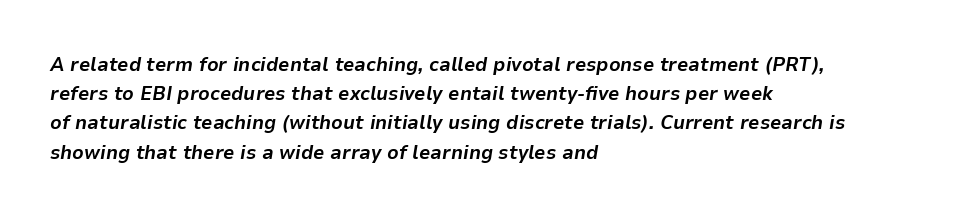
Q: Is the text bold? A: Yes.
Q: Is the text italic (slanted)? A: Yes, it leans right by about 9 degrees.
Q: Is the text underlined? A: No.
Q: How is the paragraph aligned? A: Left-aligned.
Q: Is the spacing between letters normal or unusually wide? A: Normal.
Q: Is the spacing between lines tight, normal or loose? A: Normal.
